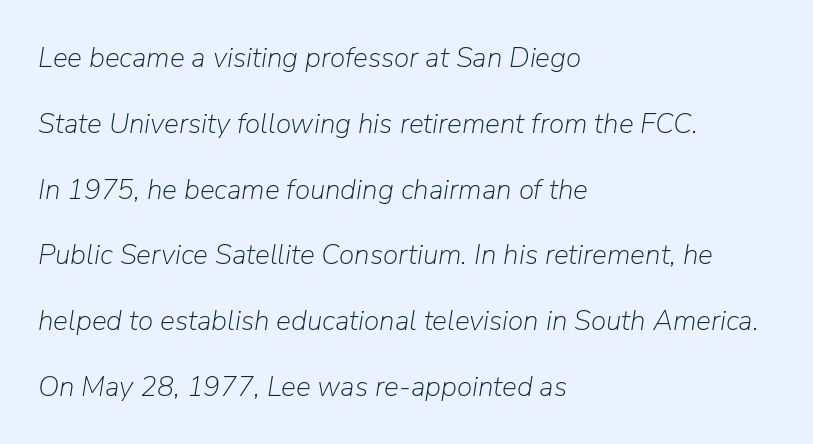
The image shows 28 px light type, italic (leaning right); set left-aligned, loose line spacing (2.35x), normal letter spacing, not underlined; low stroke contrast and a medium x-height.
